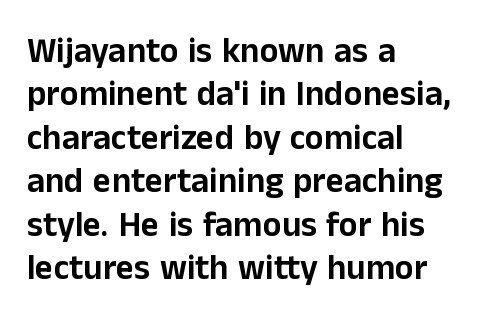
The image shows 35 px sans-serif type, upright; set left-aligned, line spacing 1.24x, normal letter spacing, not underlined; low stroke contrast and a medium x-height.
